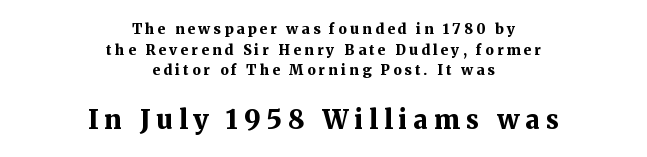
The area under the type is left untouched. Here the glyphs are tracked loosely, breaking word shapes into spaced letters. You'd pick this weight for a headline — it's a proper bold. Typeset on center — no edge is straight. What's the leading like? Ordinary, nothing unusual.
